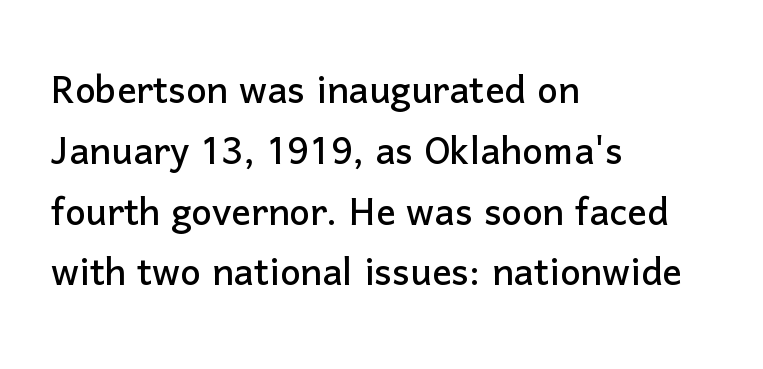
The image shows 49 px sans-serif type, upright; set left-aligned, line spacing 1.24x, normal letter spacing, not underlined; low stroke contrast and a medium x-height.
